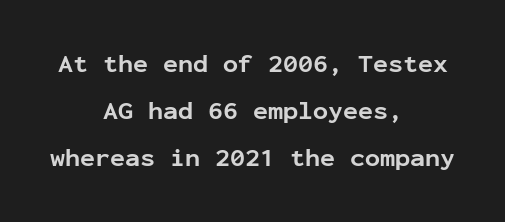
Q: Is the text bold? A: Yes.
Q: Is the text italic (slanted)? A: No, it is upright.
Q: Is the text underlined? A: No.
Q: How is the paragraph aligned? A: Centered.
Q: Is the spacing between letters normal or unusually wide? A: Normal.
